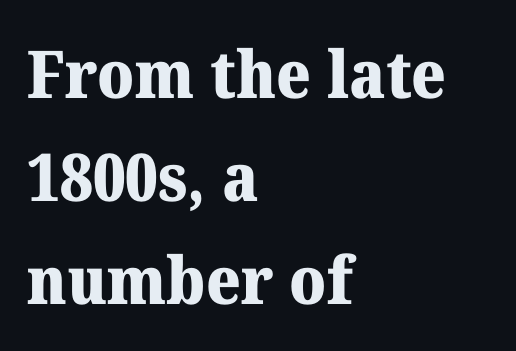
{"serif": "yes", "italic": "no", "bold": "yes", "weight": "heavy", "width": "normal", "stroke_contrast": "medium", "x_height": "medium", "monospaced": "no", "underline": "no", "align": "left", "line_spacing": "normal", "line_spacing_ratio": 1.56, "letter_spacing": "normal", "letter_spacing_em": 0.0, "glyph_px": 66}
